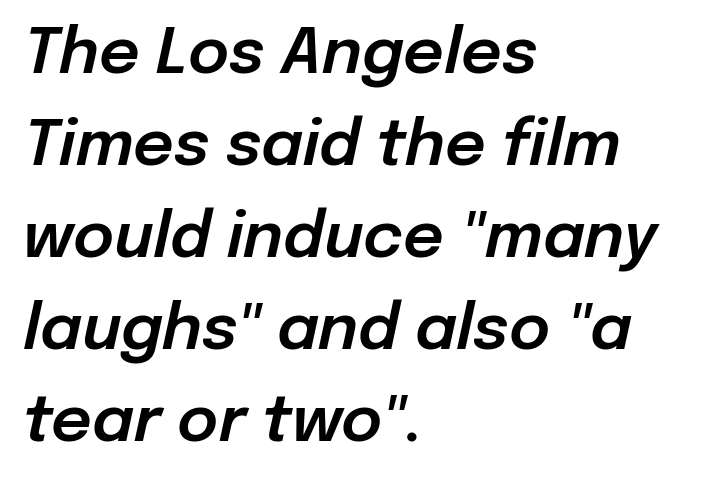
The image shows 63 px text type, italic (leaning right); set left-aligned, normal line spacing (1.46x), normal letter spacing, not underlined; low stroke contrast and a medium x-height.
